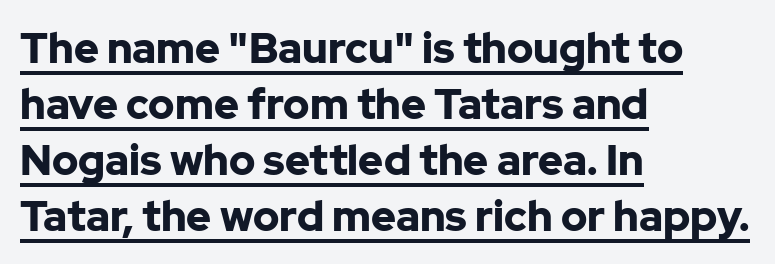
{"serif": "no", "italic": "no", "bold": "yes", "weight": "bold", "width": "normal", "stroke_contrast": "low", "x_height": "medium", "monospaced": "no", "underline": "yes", "align": "left", "line_spacing": "normal", "line_spacing_ratio": 1.33, "letter_spacing": "normal", "letter_spacing_em": 0.0, "glyph_px": 42}
